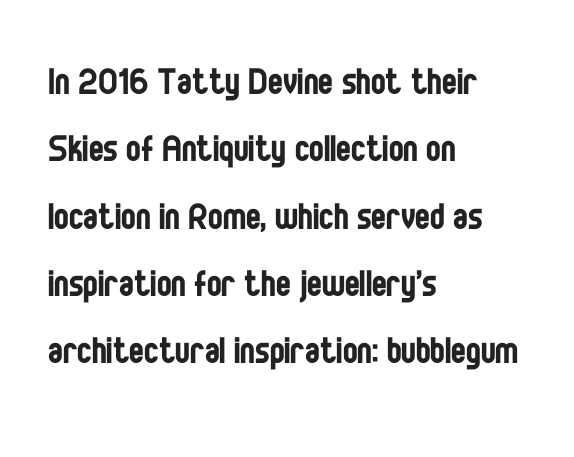
Q: Is the text bold? A: No.
Q: Is the text italic (slanted)? A: No, it is upright.
Q: Is the typeface a serif or a sans-serif typeface? A: Sans-serif.
Q: Is the text underlined? A: No.
Q: How is the paragraph aligned? A: Left-aligned.
Q: Is the spacing between letters normal or unusually wide? A: Normal.
Q: Is the spacing between lines tight, normal or loose? A: Normal.
Q: Width (condensed, normal, or wide)? A: Condensed.
Q: Stroke contrast? A: Low.
Q: x-height? A: Large.
Q: Monospaced? A: No.
